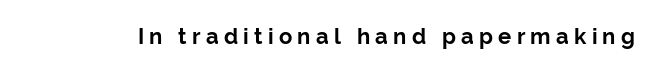
Q: Is the text bold? A: Yes.
Q: Is the text italic (slanted)? A: No, it is upright.
Q: Is the text underlined? A: No.
Q: Is the spacing between letters normal or unusually wide? A: Unusually wide.
